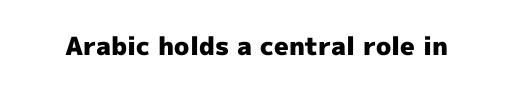
Q: Is the text bold? A: Yes.
Q: Is the text italic (slanted)? A: No, it is upright.
Q: Is the text underlined? A: No.
Q: Is the spacing between letters normal or unusually wide? A: Normal.
